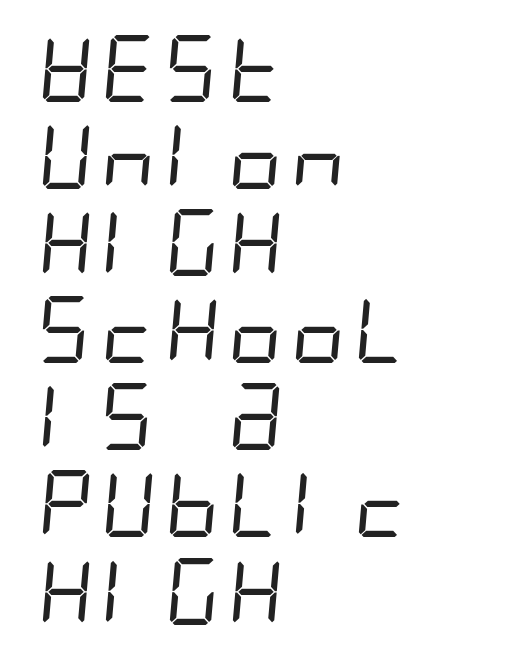
The image shows 67 px regular-weight, condensed sans-serif type; set left-aligned, normal line spacing (1.3x), normal letter spacing, not underlined; low stroke contrast and a large x-height.
